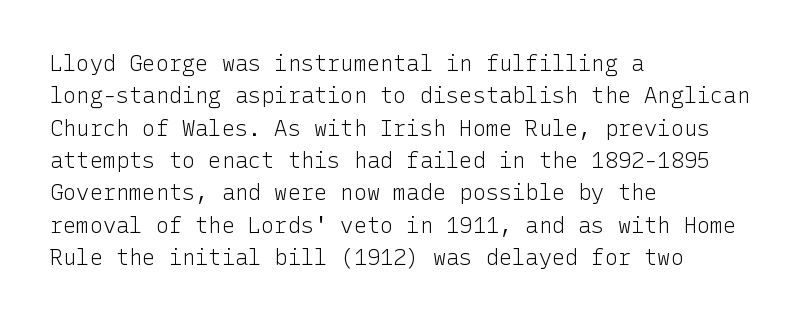
{"italic": "no", "bold": "no", "underline": "no", "align": "left", "line_spacing": "normal", "line_spacing_ratio": 1.47, "letter_spacing": "normal", "letter_spacing_em": 0.0, "glyph_px": 22}
